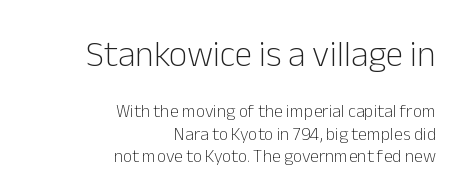
The image shows 36 px light sans-serif type, upright; set right-aligned, line spacing 1.24x, normal letter spacing, not underlined; the first (top) block is 2.0x larger; low stroke contrast and a medium x-height.
